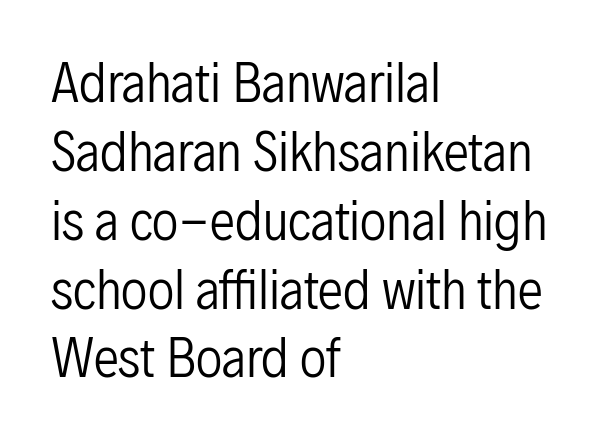
Q: Is the text bold? A: No.
Q: Is the text italic (slanted)? A: No, it is upright.
Q: Is the typeface a serif or a sans-serif typeface? A: Sans-serif.
Q: Is the text underlined? A: No.
Q: How is the paragraph aligned? A: Left-aligned.
Q: Is the spacing between letters normal or unusually wide? A: Normal.
Q: Is the spacing between lines tight, normal or loose? A: Normal.
Q: Width (condensed, normal, or wide)? A: Condensed.
Q: Stroke contrast? A: Low.
Q: x-height? A: Medium.
Q: Monospaced? A: No.
